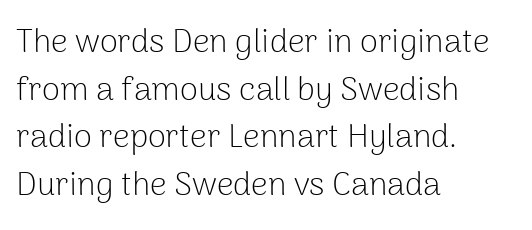
{"serif": "no", "italic": "no", "bold": "no", "weight": "light", "width": "normal", "stroke_contrast": "low", "x_height": "medium", "monospaced": "no", "underline": "no", "align": "left", "line_spacing": "normal", "line_spacing_ratio": 1.44, "letter_spacing": "normal", "letter_spacing_em": 0.0, "glyph_px": 33}
